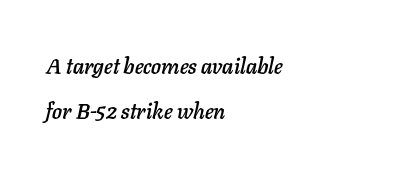
The image shows 22 px text type, italic (leaning right); set left-aligned, loose line spacing (2.03x), normal letter spacing, not underlined.
